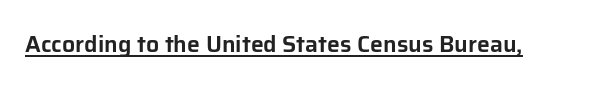
You can see a thin bar hugging the bottom of the glyphs. This rendering leaves character spacing at its baseline value. Style check: upright.
